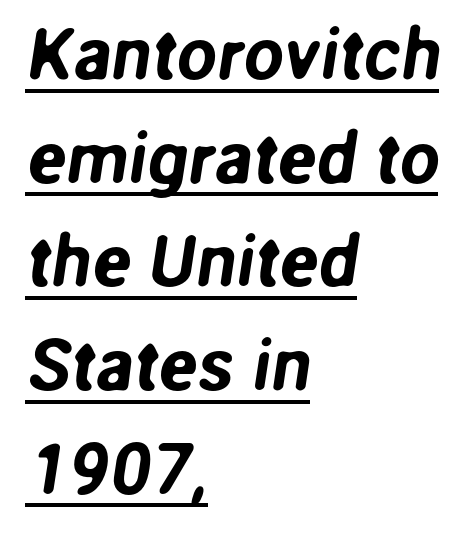
Horizontally, the lines are justified to the leading edge only. This sample uses a sans-serif face. In terms of leading, this rendering sits right in the middle. Is this a fixed-width face? No — the glyphs have proportional, varying widths. The face used here appears with an underline applied.
